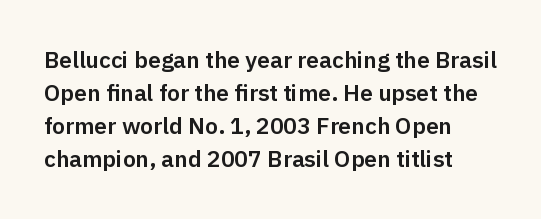
The image shows 23 px text type, upright; set normal line spacing (1.44x), normal letter spacing, not underlined.
